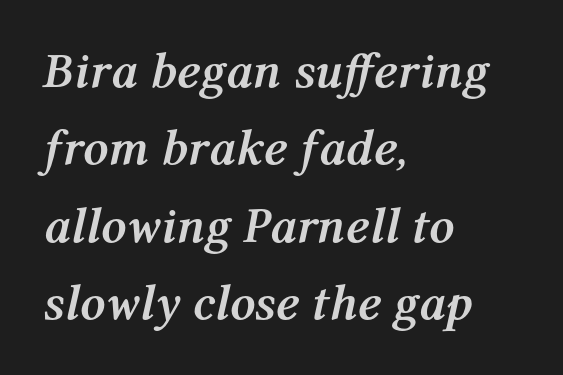
The image shows 50 px semibold type, italic (leaning right); set left-aligned, normal line spacing (1.55x), normal letter spacing, not underlined; medium stroke contrast and a medium x-height.
